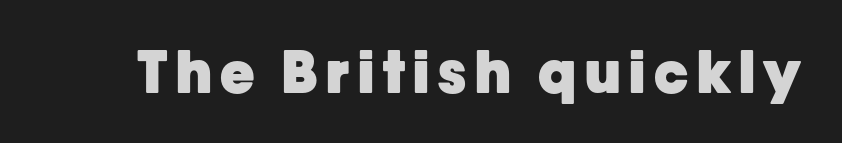
{"serif": "no", "italic": "no", "bold": "yes", "weight": "heavy", "width": "normal", "stroke_contrast": "low", "x_height": "medium", "monospaced": "no", "underline": "no", "glyph_px": 58}
